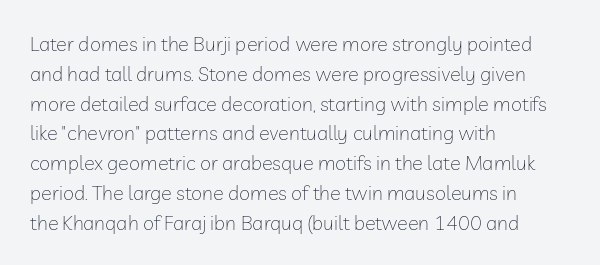
The image shows 20 px text type, upright; set left-aligned, normal line spacing (1.49x), normal letter spacing, not underlined.
